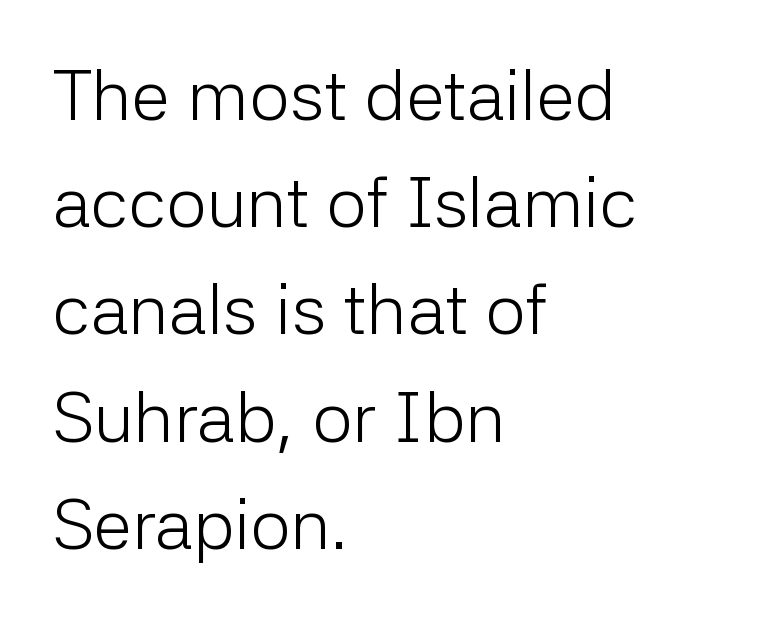
{"serif": "no", "italic": "no", "bold": "no", "weight": "light", "width": "normal", "stroke_contrast": "low", "x_height": "medium", "monospaced": "no", "underline": "no", "align": "left", "line_spacing": "normal", "line_spacing_ratio": 1.51, "letter_spacing": "normal", "letter_spacing_em": 0.0, "glyph_px": 71}
